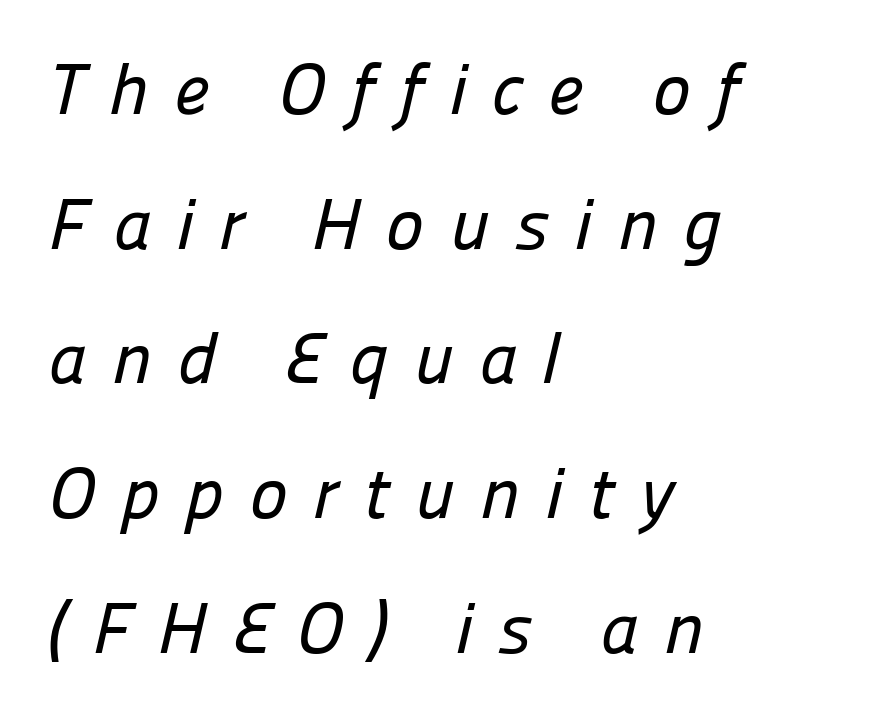
Q: Is the typeface a serif or a sans-serif typeface? A: Sans-serif.
Q: Is the text underlined? A: No.
Q: How is the paragraph aligned? A: Left-aligned.
Q: Is the spacing between letters normal or unusually wide? A: Unusually wide.
Q: Width (condensed, normal, or wide)? A: Normal.
Q: Stroke contrast? A: Low.
Q: x-height? A: Medium.
Q: Monospaced? A: No.
